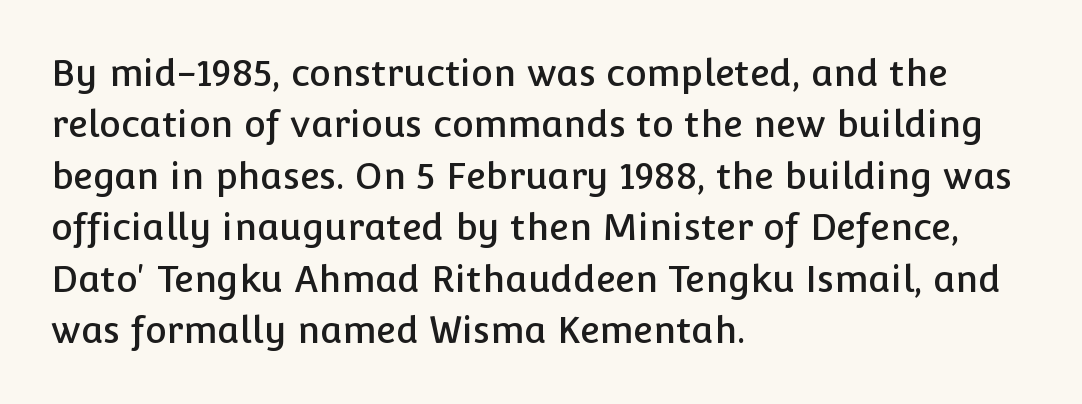
Q: Is the text italic (slanted)? A: No, it is upright.
Q: Is the typeface a serif or a sans-serif typeface? A: Sans-serif.
Q: Is the text underlined? A: No.
Q: How is the paragraph aligned? A: Left-aligned.
Q: Is the spacing between letters normal or unusually wide? A: Normal.
Q: Is the spacing between lines tight, normal or loose? A: Normal.
Q: Width (condensed, normal, or wide)? A: Normal.
Q: Stroke contrast? A: Low.
Q: x-height? A: Medium.
Q: Monospaced? A: No.
